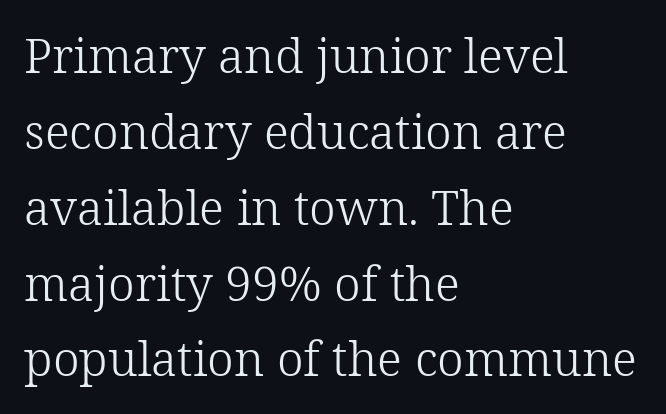
The image shows 48 px light serif type, upright; set left-aligned, normal line spacing (1.58x), normal letter spacing, not underlined; low stroke contrast and a medium x-height.
